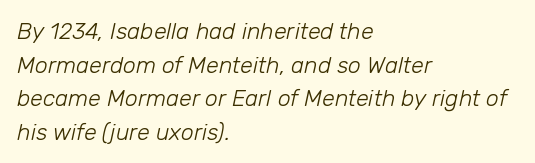
{"italic": "yes", "lean": "right", "slant_degrees": 12, "bold": "no", "underline": "no", "align": "left", "line_spacing": "normal", "line_spacing_ratio": 1.46, "letter_spacing": "normal", "letter_spacing_em": 0.0, "glyph_px": 23}
